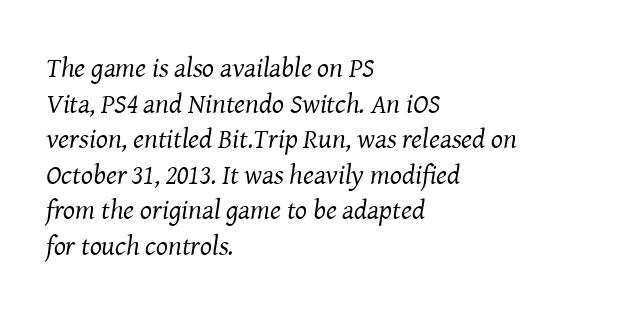
Q: Is the text bold? A: No.
Q: Is the text italic (slanted)? A: Yes, it leans right by about 8 degrees.
Q: Is the typeface a serif or a sans-serif typeface? A: Serif.
Q: Is the text underlined? A: No.
Q: How is the paragraph aligned? A: Left-aligned.
Q: Is the spacing between letters normal or unusually wide? A: Normal.
Q: Is the spacing between lines tight, normal or loose? A: Normal.
Q: Width (condensed, normal, or wide)? A: Normal.
Q: Stroke contrast? A: Medium.
Q: x-height? A: Medium.
Q: Monospaced? A: No.
